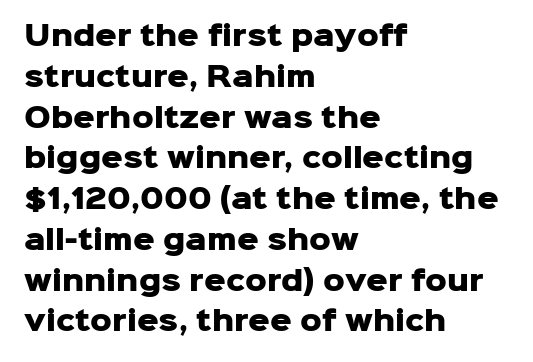
{"italic": "no", "bold": "yes", "underline": "no", "align": "left", "line_spacing": "normal", "line_spacing_ratio": 1.51, "letter_spacing": "normal", "letter_spacing_em": 0.0, "glyph_px": 27}
